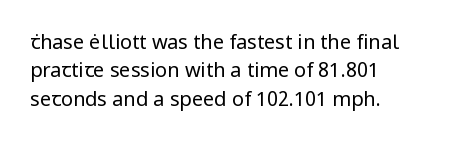
Glyph-to-glyph distance matches everyday printed text. One glance says typical: line gaps are just what's usual. A bare baseline throughout the passage. Does the lettering tilt? It doesn't — this is upright.
